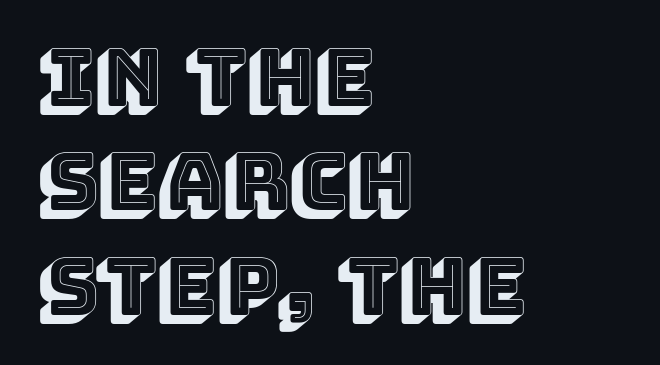
Q: Is the text italic (slanted)? A: No, it is upright.
Q: Is the text underlined? A: No.
Q: How is the paragraph aligned? A: Left-aligned.
Q: Is the spacing between letters normal or unusually wide? A: Normal.
Q: Is the spacing between lines tight, normal or loose? A: Normal.
Q: Width (condensed, normal, or wide)? A: Normal.
Q: x-height? A: Large.
Q: Monospaced? A: No.
